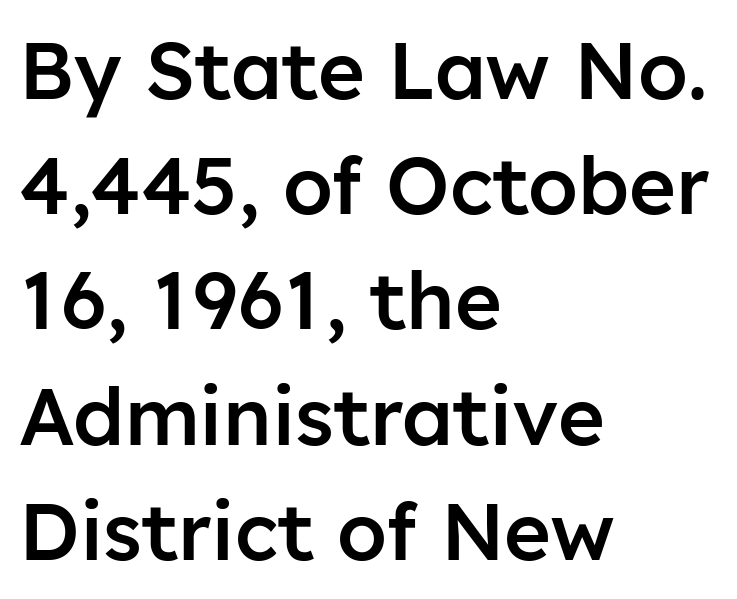
The image shows 80 px semibold sans-serif type, upright; set left-aligned, normal line spacing (1.44x), normal letter spacing, not underlined; low stroke contrast and a medium x-height.
